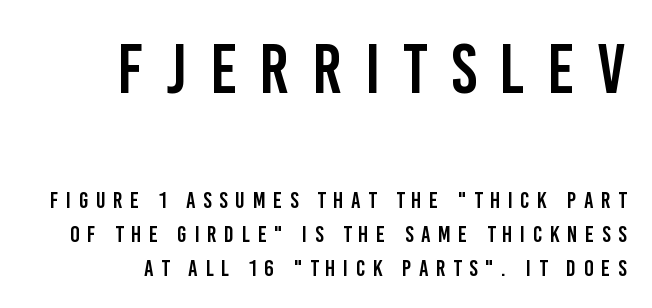
The image shows 70 px condensed sans-serif type, upright; set right-aligned, normal line spacing (1.48x), unusually wide letter spacing (+0.33 em), not underlined; the first (top) block is 3.04x larger; low stroke contrast and a large x-height.
